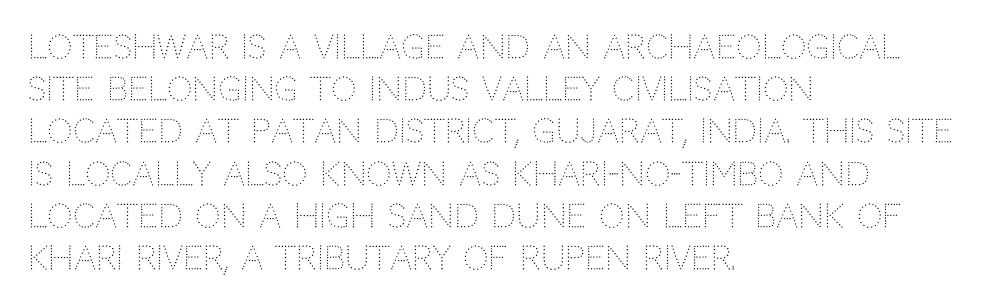
The image shows 32 px light sans-serif type, upright; set left-aligned, normal line spacing (1.32x), normal letter spacing, not underlined; low stroke contrast and a large x-height.
